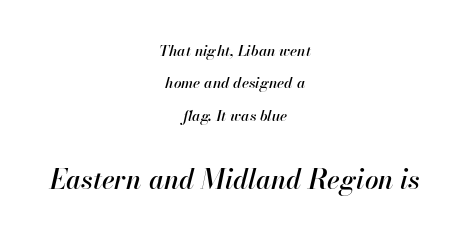
Q: Is the text italic (slanted)? A: Yes, it leans right by about 13 degrees.
Q: Is the text underlined? A: No.
Q: How is the paragraph aligned? A: Centered.
Q: Is the spacing between letters normal or unusually wide? A: Normal.
Q: Is the spacing between lines tight, normal or loose? A: Loose.
Q: Which block of text is set in a larger size, the first (top) or the second (bottom)? A: The second (bottom) one.
